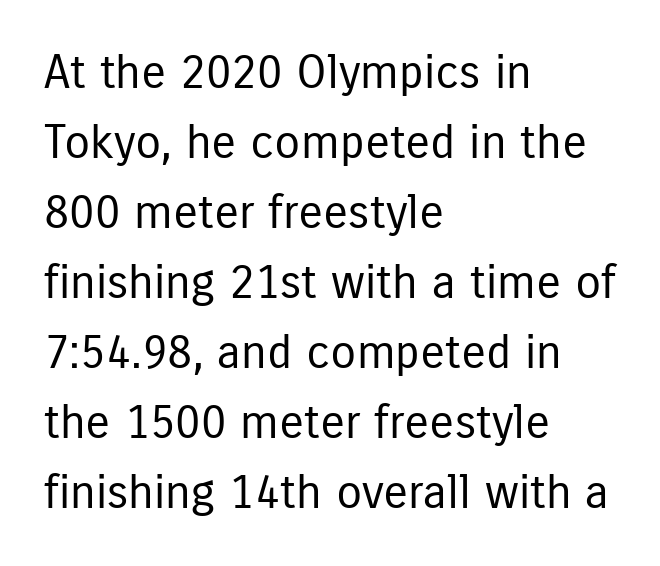
Q: Is the text bold? A: No.
Q: Is the text italic (slanted)? A: No, it is upright.
Q: Is the typeface a serif or a sans-serif typeface? A: Sans-serif.
Q: Is the text underlined? A: No.
Q: How is the paragraph aligned? A: Left-aligned.
Q: Is the spacing between letters normal or unusually wide? A: Normal.
Q: Is the spacing between lines tight, normal or loose? A: Normal.
Q: Width (condensed, normal, or wide)? A: Condensed.
Q: Stroke contrast? A: Low.
Q: x-height? A: Medium.
Q: Monospaced? A: No.
